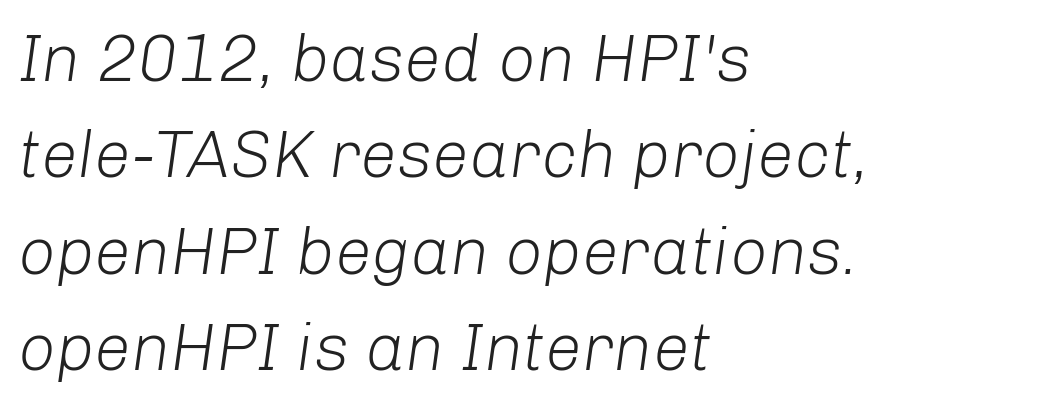
Q: Is the text bold? A: No.
Q: Is the text italic (slanted)? A: Yes, it leans right by about 8 degrees.
Q: Is the text underlined? A: No.
Q: How is the paragraph aligned? A: Left-aligned.
Q: Is the spacing between letters normal or unusually wide? A: Normal.
Q: Is the spacing between lines tight, normal or loose? A: Normal.
Q: Width (condensed, normal, or wide)? A: Normal.
Q: Stroke contrast? A: Low.
Q: x-height? A: Medium.
Q: Monospaced? A: No.
